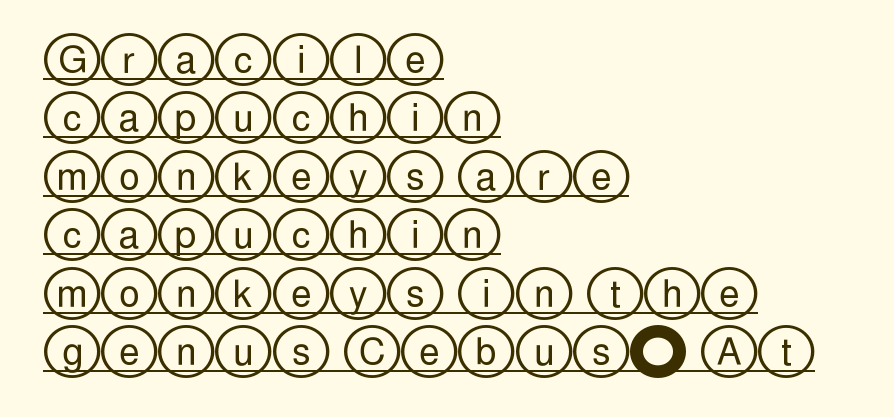
Observe the ordinary spacing: letters are neighbours, not strangers. Line starts are locked; line ends wander. Vertical strokes here are truly vertical. Check the space under the baseline: a stroke is drawn there. Summary of vertical rhythm: regular, with standard interline spacing.
